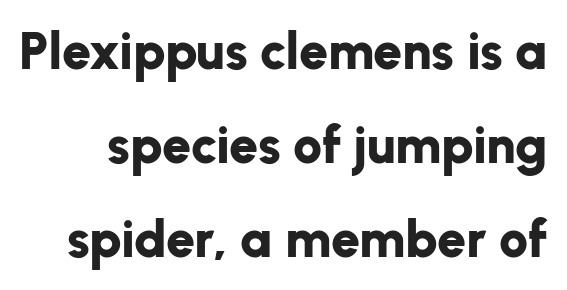
Q: Is the text bold? A: Yes.
Q: Is the text italic (slanted)? A: No, it is upright.
Q: Is the typeface a serif or a sans-serif typeface? A: Sans-serif.
Q: Is the text underlined? A: No.
Q: Is the spacing between letters normal or unusually wide? A: Normal.
Q: Width (condensed, normal, or wide)? A: Normal.
Q: Stroke contrast? A: Low.
Q: x-height? A: Medium.
Q: Monospaced? A: No.
